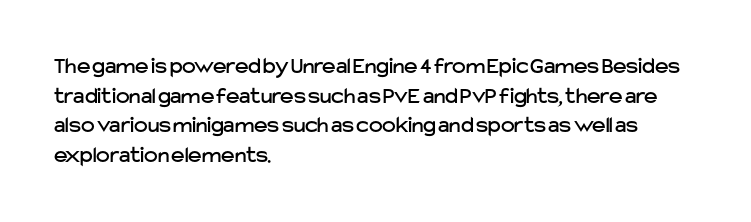
{"italic": "no", "underline": "no", "align": "left", "line_spacing": "normal", "line_spacing_ratio": 1.29, "letter_spacing": "normal", "letter_spacing_em": 0.0, "glyph_px": 23}
